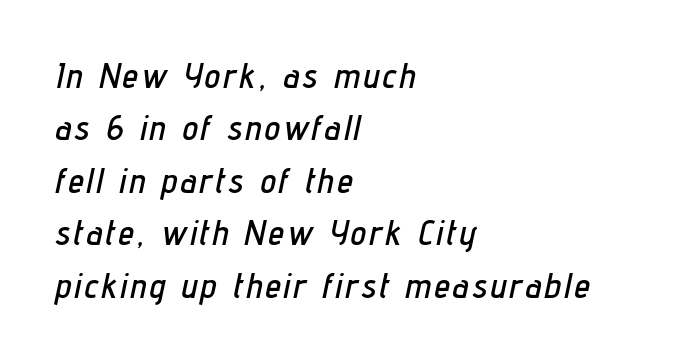
The image shows 35 px condensed type, italic (leaning right); set left-aligned, normal line spacing (1.5x), not underlined; low stroke contrast and a medium x-height.
